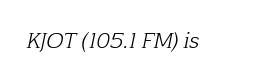
Words appear dense and cohesive because spacing is normal. The area under the type is left untouched. The strokes are not fattened; the text isn't bold. The whole block is typeset with a tilt.
